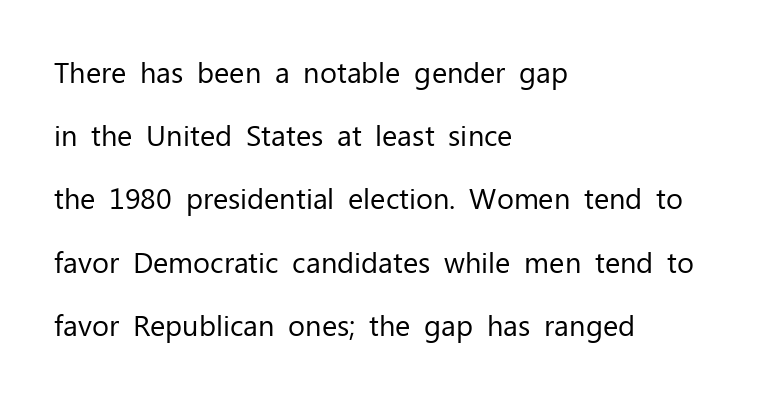
Type without underlining. Honestly, the rows look like they've been pulled way apart. Where is the straight margin? On the left. Note: no serifs on the glyphs. The passage shown is typed in a proportional face where columns would drift.
